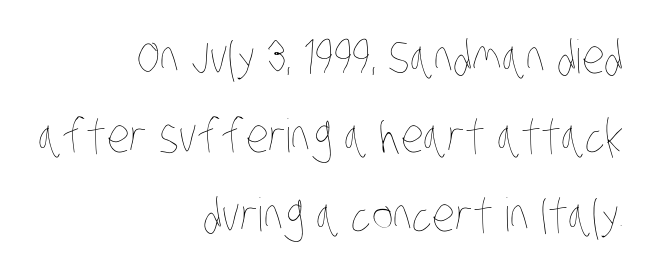
The image shows 46 px thin, condensed type; set right-aligned, line spacing 1.72x, normal letter spacing, not underlined; low stroke contrast and a large x-height.
